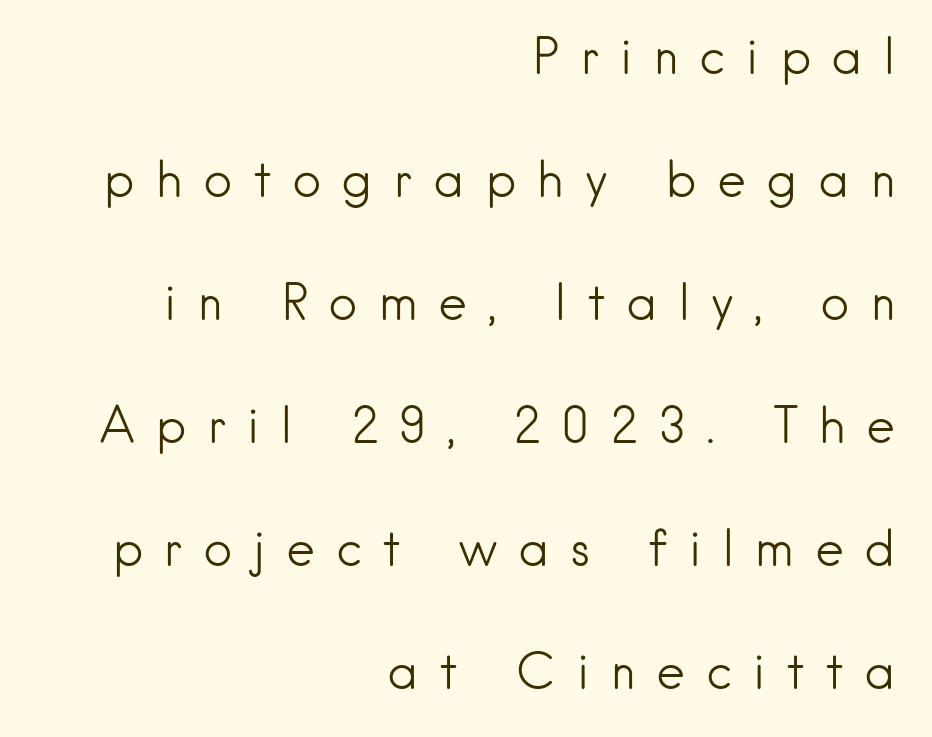
Q: Is the text bold? A: No.
Q: Is the text italic (slanted)? A: No, it is upright.
Q: Is the typeface a serif or a sans-serif typeface? A: Sans-serif.
Q: Is the text underlined? A: No.
Q: How is the paragraph aligned? A: Right-aligned.
Q: Is the spacing between letters normal or unusually wide? A: Unusually wide.
Q: Is the spacing between lines tight, normal or loose? A: Loose.
Q: Width (condensed, normal, or wide)? A: Normal.
Q: Stroke contrast? A: Low.
Q: x-height? A: Small.
Q: Monospaced? A: No.
